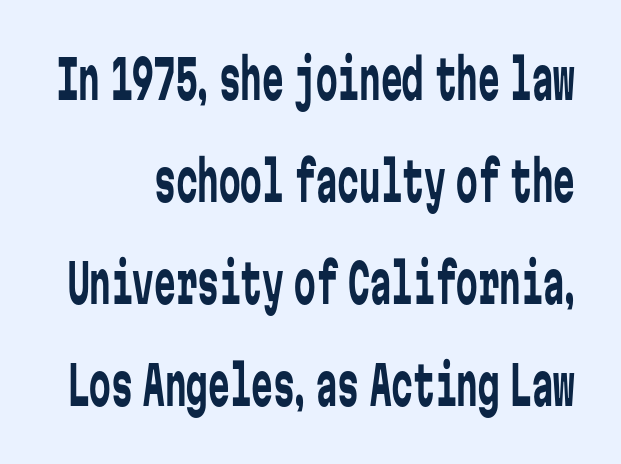
Q: Is the text bold? A: No.
Q: Is the text italic (slanted)? A: No, it is upright.
Q: Is the typeface a serif or a sans-serif typeface? A: Sans-serif.
Q: Is the text underlined? A: No.
Q: Is the spacing between letters normal or unusually wide? A: Normal.
Q: Width (condensed, normal, or wide)? A: Condensed.
Q: Stroke contrast? A: Low.
Q: x-height? A: Medium.
Q: Monospaced? A: Yes.
